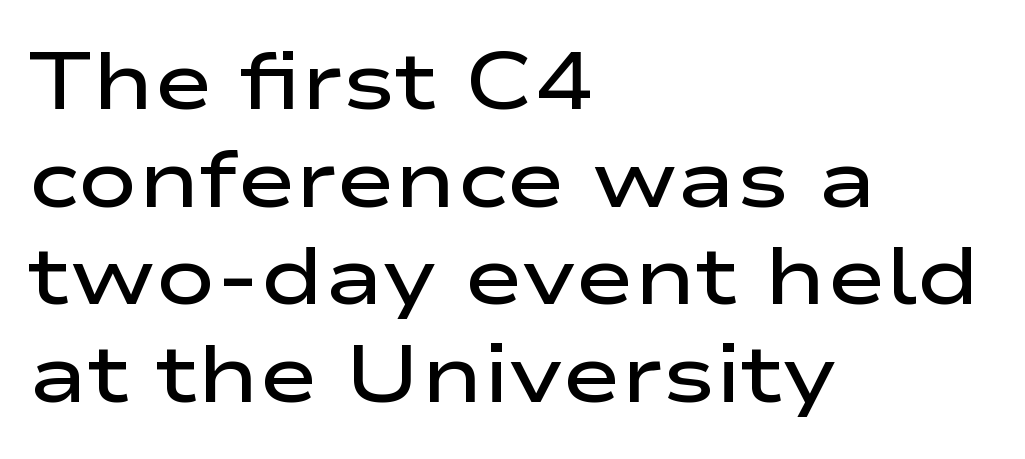
The face used here is proportionally spaced, like ordinary book or web type. The lines are quadded left. Weight check: semibold — heavier than regular, not quite bold. Each row of text sits above clean, open space.
